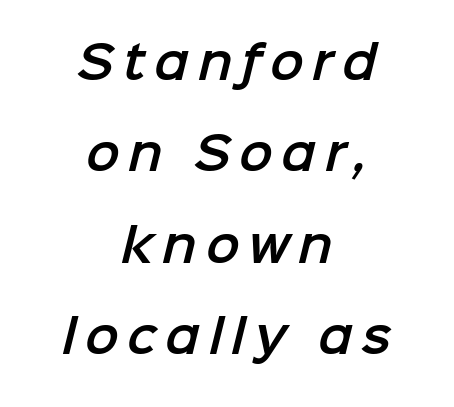
The image shows 45 px sans-serif type; set centered, loose line spacing (2.03x), not underlined; low stroke contrast and a medium x-height.
